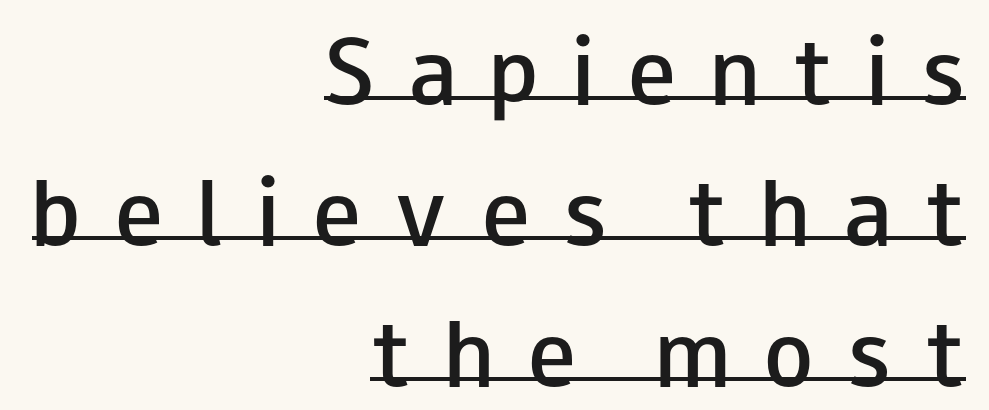
{"serif": "no", "italic": "no", "bold": "semi", "weight": "semibold", "width": "wide", "stroke_contrast": "low", "x_height": "small", "monospaced": "no", "underline": "yes", "align": "right", "line_spacing_ratio": 1.76, "letter_spacing": "wide", "letter_spacing_em": 0.43, "glyph_px": 80}
